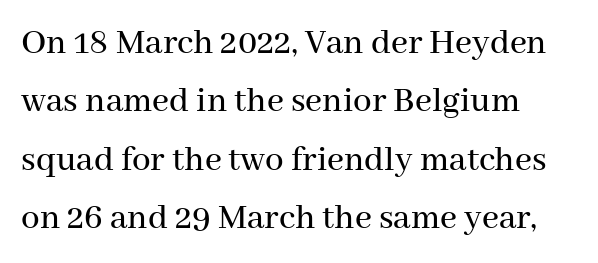
Q: Is the text italic (slanted)? A: No, it is upright.
Q: Is the typeface a serif or a sans-serif typeface? A: Serif.
Q: Is the text underlined? A: No.
Q: How is the paragraph aligned? A: Left-aligned.
Q: Is the spacing between letters normal or unusually wide? A: Normal.
Q: Is the spacing between lines tight, normal or loose? A: Normal.
Q: Width (condensed, normal, or wide)? A: Normal.
Q: Stroke contrast? A: Medium.
Q: x-height? A: Medium.
Q: Monospaced? A: No.
